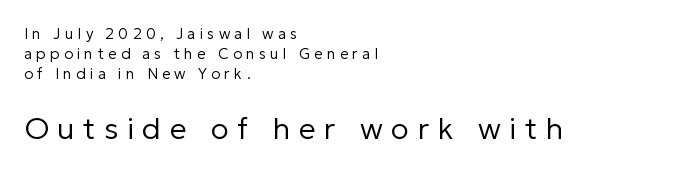
Stem width sits at or under what a default text font uses. Compared with typical body copy, the letter spacing here is much looser. Is the block centered? No — it sits flush against the left margin. The gap between lines stays unmarked. If you drew a line through each stem, it would be perfectly vertical. Students, observe: this is what conventionally led text looks like.
